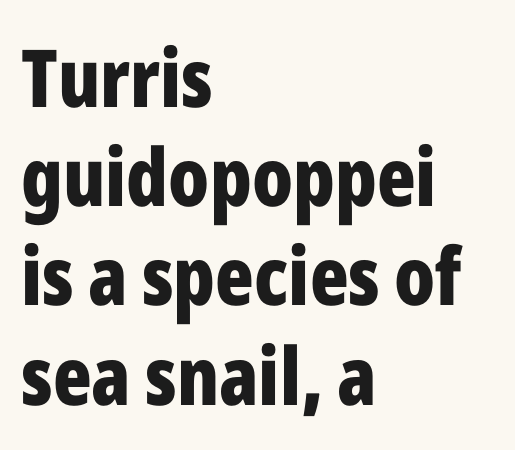
Q: Is the text bold? A: Yes.
Q: Is the text italic (slanted)? A: No, it is upright.
Q: Is the typeface a serif or a sans-serif typeface? A: Sans-serif.
Q: Is the text underlined? A: No.
Q: How is the paragraph aligned? A: Left-aligned.
Q: Is the spacing between letters normal or unusually wide? A: Normal.
Q: Width (condensed, normal, or wide)? A: Condensed.
Q: Stroke contrast? A: Low.
Q: x-height? A: Medium.
Q: Monospaced? A: No.
